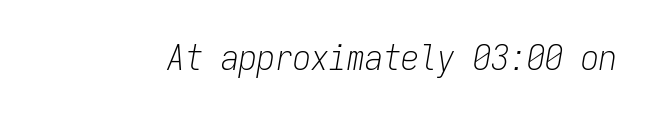
{"italic": "yes", "lean": "right", "slant_degrees": 9, "bold": "no", "weight": "light", "width": "condensed", "stroke_contrast": "low", "x_height": "medium", "monospaced": "yes", "underline": "no", "letter_spacing": "normal", "letter_spacing_em": 0.0, "glyph_px": 36}
